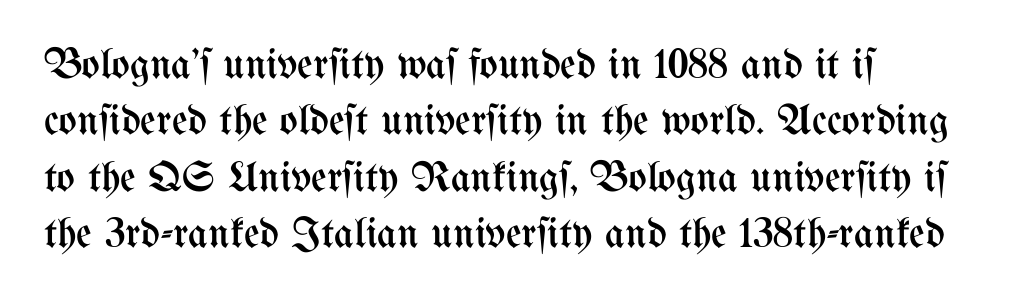
{"italic": "no", "bold": "no", "weight": "regular", "width": "condensed", "stroke_contrast": "medium", "x_height": "medium", "monospaced": "no", "underline": "no", "align": "left", "line_spacing": "normal", "line_spacing_ratio": 1.31, "letter_spacing": "normal", "letter_spacing_em": 0.0, "glyph_px": 43}
